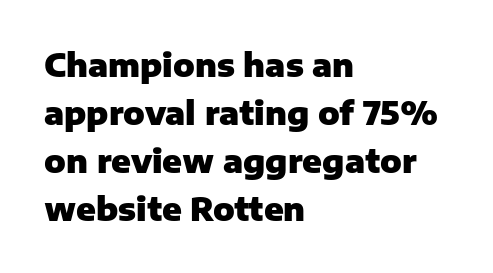
These lines are rendered in a variable-pitch font. These lines stack with their left ends in a neat column. The letters are bold, with thick, heavy strokes. The letters stand upright; this is a roman face. Type without underlining. Honestly, the row spacing looks completely unremarkable.
